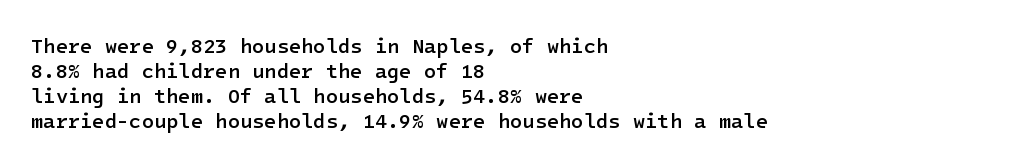
Where is the straight margin? On the left. Each glyph is drawn with semibold strokes, heavier than normal yet not fully bold. The passage shown is not underscored anywhere. Whoever set this chose a conventional vertical rhythm. Upright lettering throughout.
